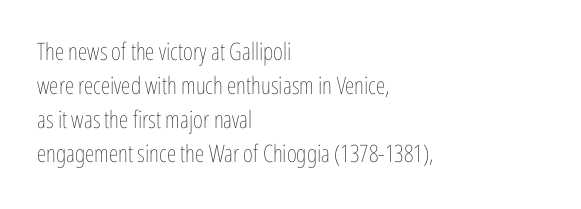
The image shows 24 px text type, upright; set left-aligned, normal line spacing (1.41x), normal letter spacing, not underlined.
